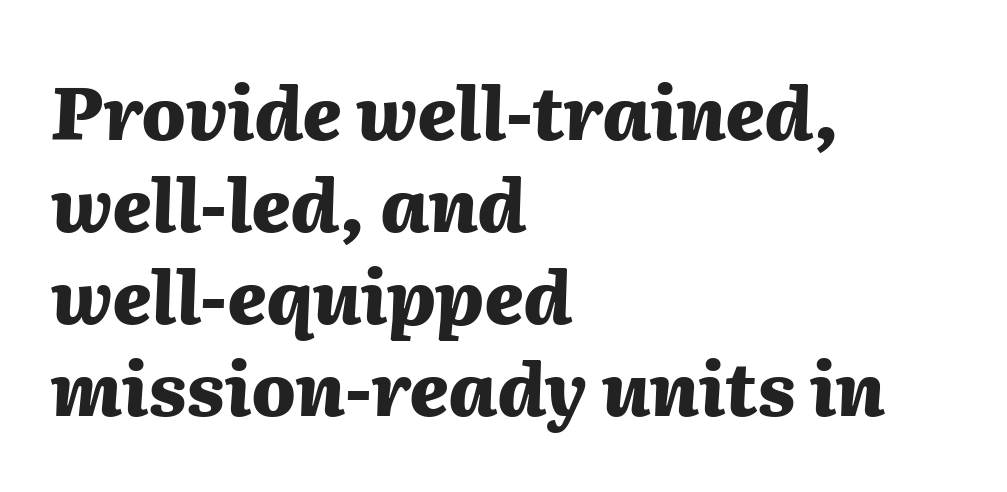
Q: Is the text bold? A: Yes.
Q: Is the text italic (slanted)? A: Yes, it leans right by about 2 degrees.
Q: Is the text underlined? A: No.
Q: How is the paragraph aligned? A: Left-aligned.
Q: Is the spacing between letters normal or unusually wide? A: Normal.
Q: Is the spacing between lines tight, normal or loose? A: Normal.
Q: Width (condensed, normal, or wide)? A: Normal.
Q: Stroke contrast? A: Medium.
Q: x-height? A: Medium.
Q: Monospaced? A: No.
